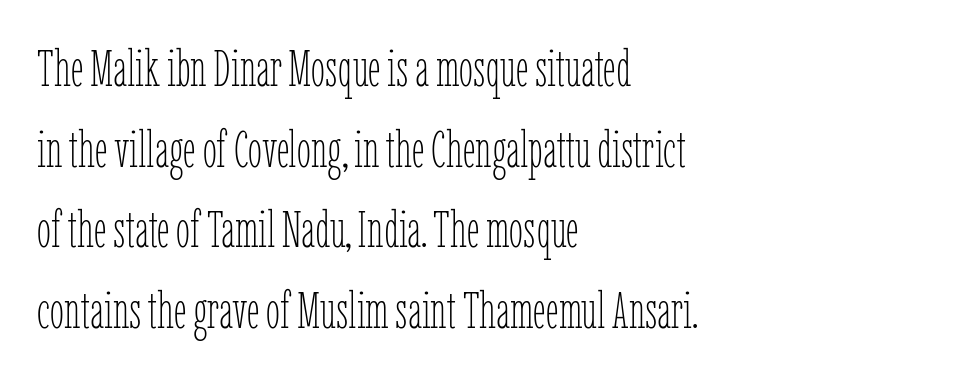
Letter spacing: default. Vertically, the passage feels balanced, rows spaced as you'd expect. Typeset ragged right — the left edge is the straight one. Posture: straight, roman, zero tilt. Unbolded letterforms with no extra heft. This sample has the flowing, uneven cadence of proportional lettering.
